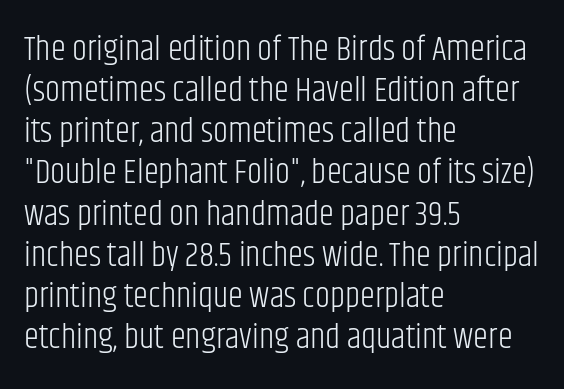
The gap between lines stays unmarked. The font family rendered here belongs to the sans-serif group. A typesetter would call this zero additional tracking. Casual observation: everything's shoved over to the left.
